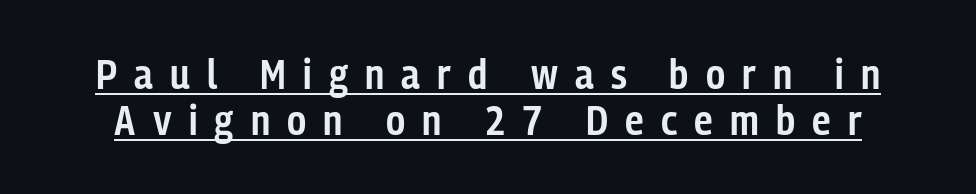
{"serif": "no", "italic": "no", "bold": "semi", "weight": "semibold", "width": "condensed", "stroke_contrast": "low", "x_height": "medium", "monospaced": "no", "underline": "yes", "line_spacing": "tight", "line_spacing_ratio": 1.1, "letter_spacing": "wide", "letter_spacing_em": 0.41, "glyph_px": 42}
